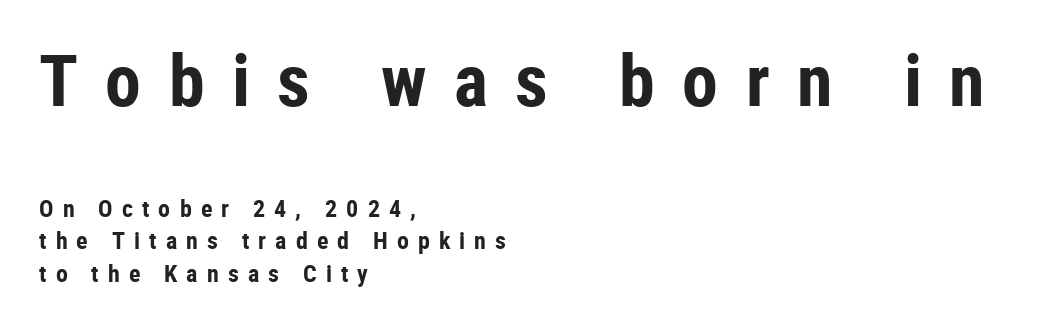
{"serif": "no", "italic": "no", "bold": "yes", "weight": "bold", "width": "condensed", "stroke_contrast": "low", "x_height": "medium", "monospaced": "no", "underline": "no", "align": "left", "line_spacing": "normal", "line_spacing_ratio": 1.35, "letter_spacing": "wide", "letter_spacing_em": 0.38, "larger_block": "first", "size_ratio": 3.0, "glyph_px": 72}
